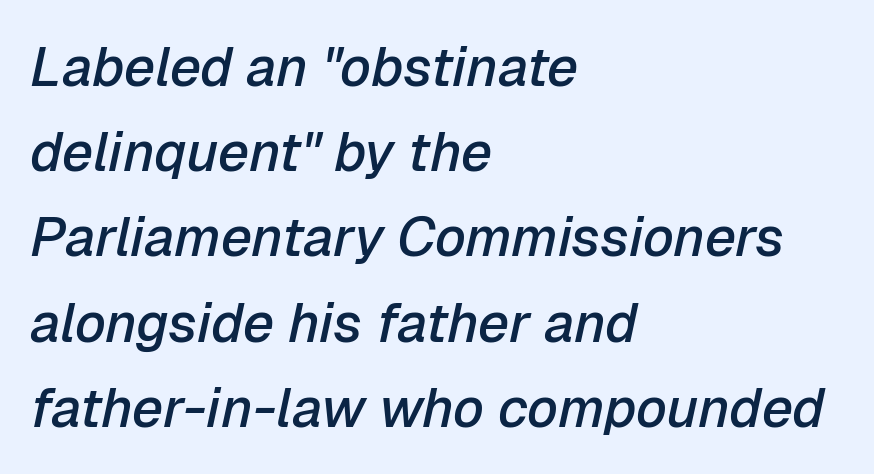
Tracking value appears to be zero — textbook default spacing. Does the copy run flush right? No — it runs flush left. Looking at the ascenders, they clearly lean. The passage shown stacks its lines at a standard gap. Do the characters align in a grid? No, the font is proportional.
